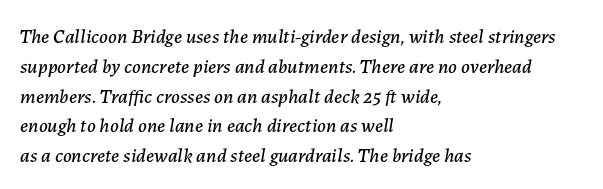
{"italic": "yes", "lean": "right", "slant_degrees": 7, "underline": "no", "align": "left", "line_spacing": "normal", "line_spacing_ratio": 1.49, "letter_spacing": "normal", "letter_spacing_em": 0.0, "glyph_px": 20}
